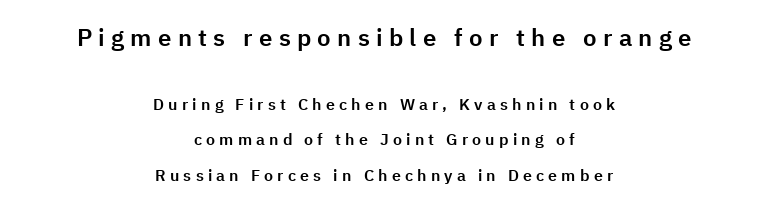
Q: Is the text italic (slanted)? A: No, it is upright.
Q: Is the text underlined? A: No.
Q: How is the paragraph aligned? A: Centered.
Q: Is the spacing between letters normal or unusually wide? A: Unusually wide.
Q: Is the spacing between lines tight, normal or loose? A: Loose.
Q: Which block of text is set in a larger size, the first (top) or the second (bottom)? A: The first (top) one.
